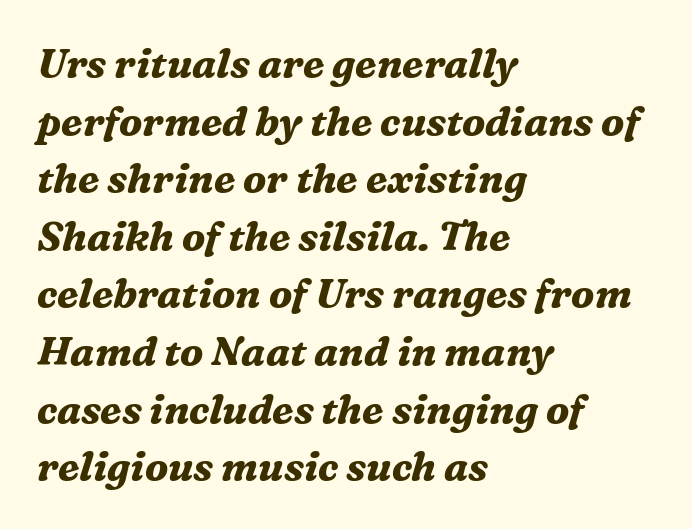
The image shows 40 px bold serif type, italic (leaning right); set left-aligned, normal line spacing (1.44x), normal letter spacing, not underlined; medium stroke contrast and a medium x-height.
